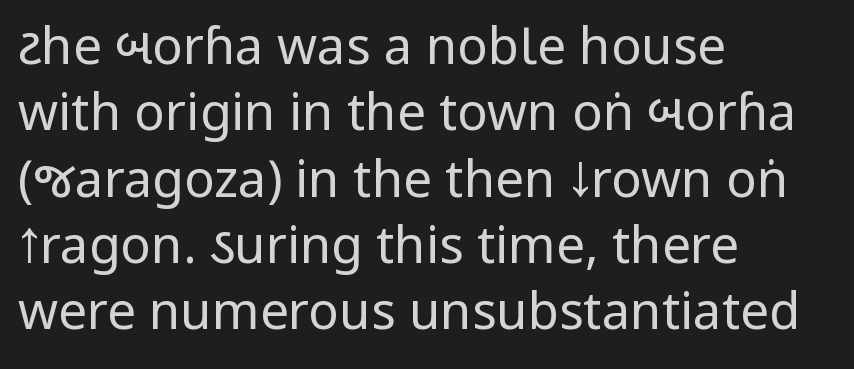
{"serif": "no", "italic": "no", "bold": "no", "weight": "regular", "width": "condensed", "stroke_contrast": "low", "underline": "no", "align": "left", "line_spacing": "normal", "line_spacing_ratio": 1.3, "letter_spacing": "normal", "letter_spacing_em": 0.0, "glyph_px": 51}
